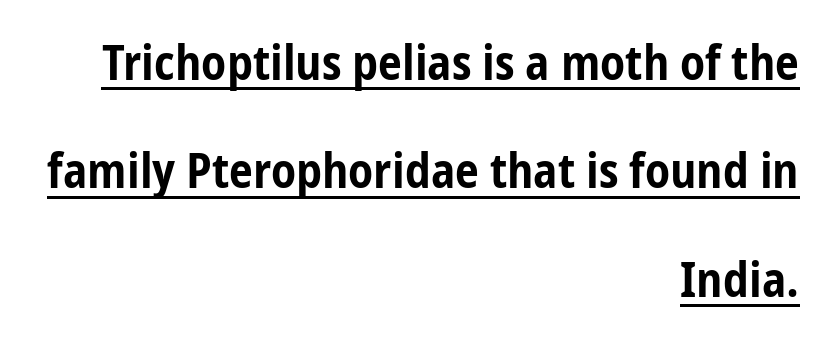
{"serif": "no", "italic": "no", "bold": "yes", "weight": "bold", "width": "condensed", "stroke_contrast": "low", "x_height": "medium", "monospaced": "no", "underline": "yes", "align": "right", "line_spacing": "loose", "line_spacing_ratio": 2.26, "letter_spacing": "normal", "letter_spacing_em": 0.0, "glyph_px": 48}
